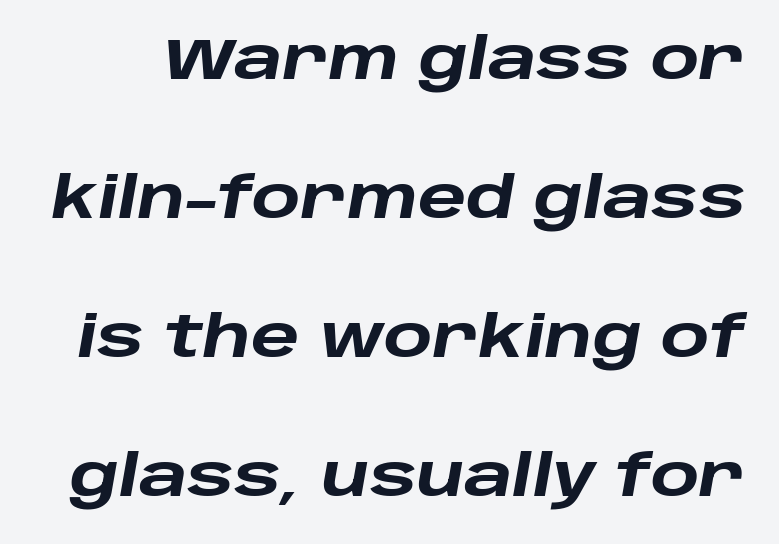
The face used here is rendered with its standard letterfit. Emphasis-style slanted type is in use. Every letter is thick-stroked: bold, no question. Check the space under the baseline: it is left empty.
